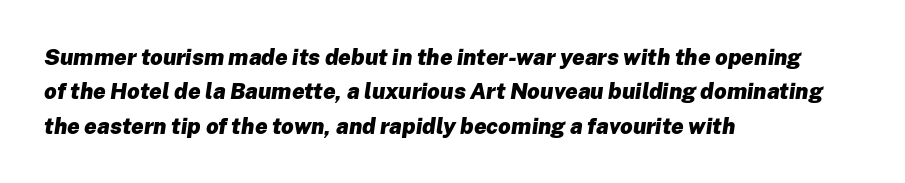
This sample keeps an unexceptional amount of space between lines. It's the slanting kind of type. In terms of weight, the rendering is a true, heavy bold. Clear beneath every line of the passage. Notice how the passage keeps a crisp vertical edge on the left only. The tracking reads as untouched default to a designer's eye.
